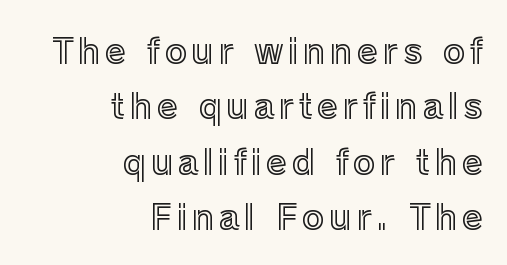
Q: Is the text italic (slanted)? A: No, it is upright.
Q: Is the text underlined? A: No.
Q: How is the paragraph aligned? A: Right-aligned.
Q: Is the spacing between lines tight, normal or loose? A: Normal.
Q: Width (condensed, normal, or wide)? A: Normal.
Q: x-height? A: Medium.
Q: Monospaced? A: No.
